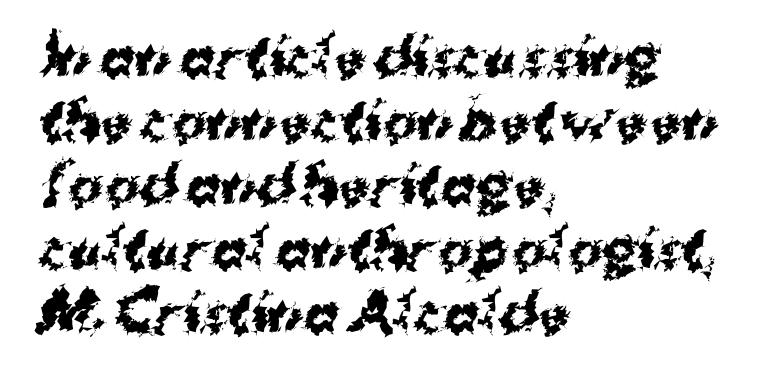
The rendering shows plain stroke endings on the letterforms — a sans-serif design. You'd pick this weight for a headline — it's a proper bold. You could not count columns in this text — the font is proportionally spaced. The text block is weighted toward the left margin, trailing off unevenly rightward. Check under the words: just untouched page.
